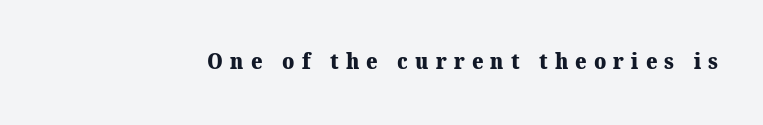
Inter-character spacing is expanded well beyond the font's built-in metrics. Typographic density is high because the face is bold. Unmarked baselines from the first word to the last.
